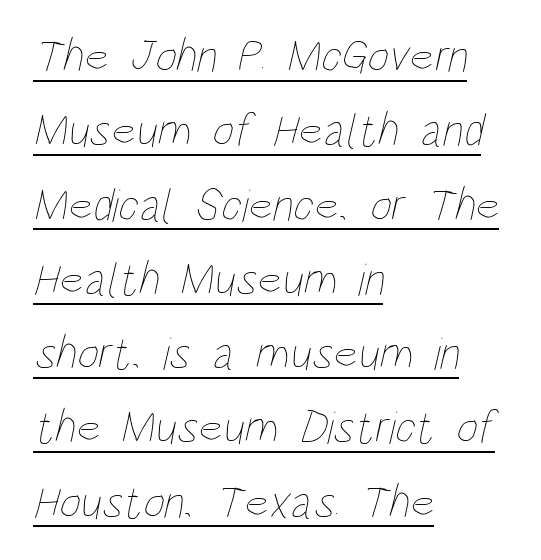
Letters have the restrained weight of plain body copy at most. Varying glyph widths throughout — classic text-font behaviour. Honestly, the underline is the first thing you notice here. The ragged edge is on the right, which tells us the setting is flush left. Successive baselines arrive at the customary interval. The face used here is rendered with its standard letterfit.
